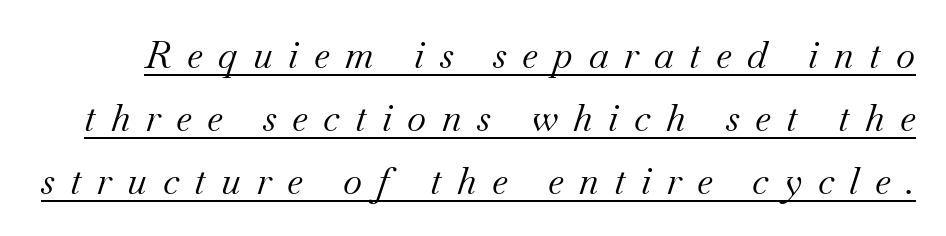
Think standard paragraph weight, or any step lighter than that. Notice how the stems are inclined rather than vertical — that's the hallmark of italics. You can see a thin bar hugging the bottom of the glyphs. How would I describe the line gaps? Plain and ordinary. These lines are rendered in a variable-pitch font. Unlike a clean sans, this face finishes its strokes with serifs.
